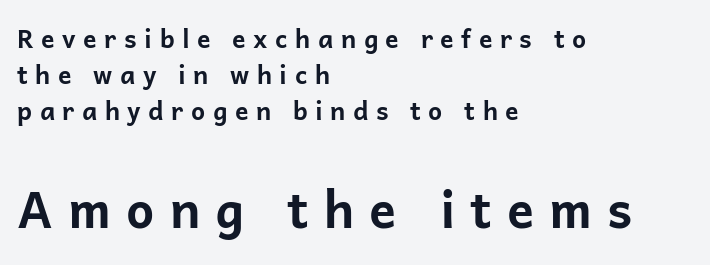
The image shows 50 px bold sans-serif type, upright; set left-aligned, normal line spacing (1.45x), unusually wide letter spacing (+0.3 em), not underlined; the second (bottom) block is 2.0x larger; low stroke contrast and a medium x-height.
